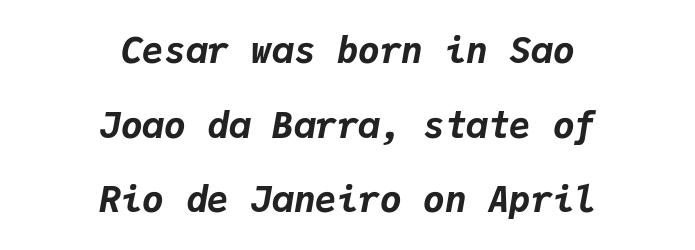
The passage shown is not underscored anywhere. Typeset on center — no edge is straight. The whole block is typeset with a tilt. Students, note that the glyphs here touch the page at normal intervals. Every character here occupies the same horizontal width, giving the sample a typewriter-like rhythm. Its strokes are broad and dark, the hallmark of bold type.
